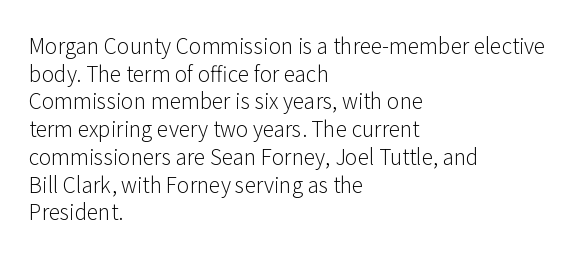
Q: Is the text bold? A: No.
Q: Is the text italic (slanted)? A: No, it is upright.
Q: Is the text underlined? A: No.
Q: How is the paragraph aligned? A: Left-aligned.
Q: Is the spacing between letters normal or unusually wide? A: Normal.
Q: Is the spacing between lines tight, normal or loose? A: Normal.
